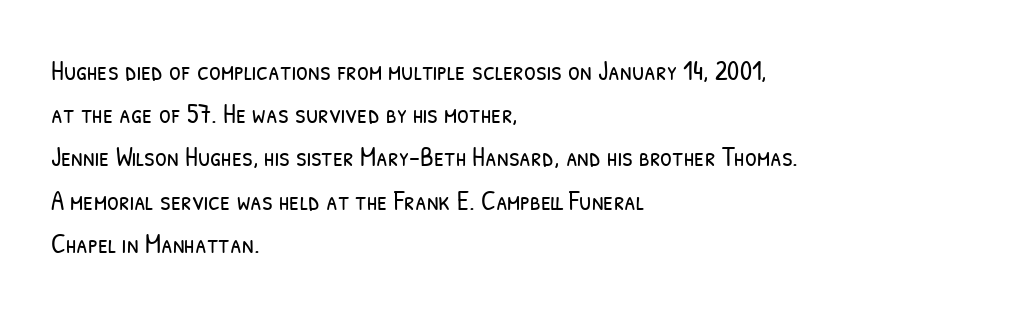
{"bold": "no", "underline": "no", "align": "left", "line_spacing": "normal", "line_spacing_ratio": 1.6, "letter_spacing": "normal", "letter_spacing_em": 0.0, "glyph_px": 27}
